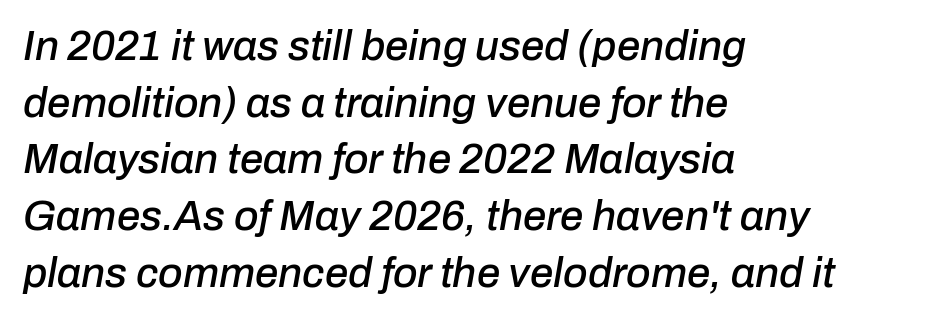
{"italic": "yes", "lean": "right", "slant_degrees": 10, "width": "normal", "stroke_contrast": "low", "x_height": "medium", "monospaced": "no", "underline": "no", "align": "left", "line_spacing": "normal", "line_spacing_ratio": 1.35, "letter_spacing": "normal", "letter_spacing_em": 0.0, "glyph_px": 42}
